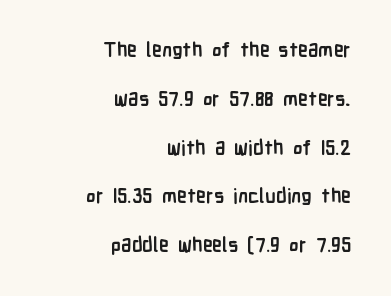
The image shows 20 px bold type, upright; set right-aligned, loose line spacing (2.44x), normal letter spacing, not underlined.
